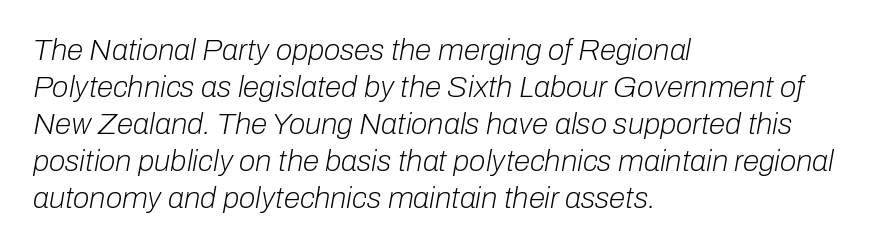
The image shows 30 px light type, italic (leaning right); set left-aligned, line spacing 1.23x, normal letter spacing, not underlined; low stroke contrast and a medium x-height.
